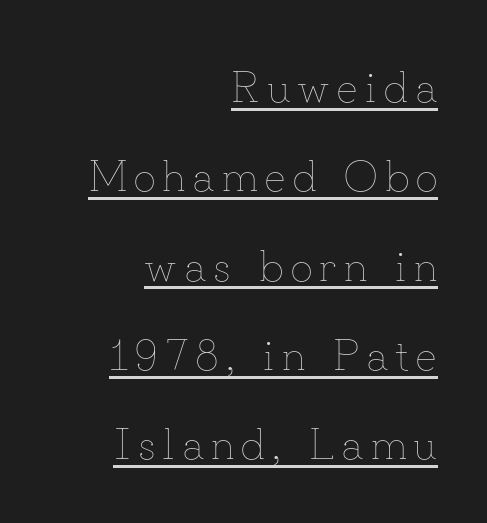
{"italic": "no", "bold": "no", "weight": "thin", "width": "normal", "stroke_contrast": "low", "x_height": "small", "monospaced": "no", "underline": "yes", "align": "right", "line_spacing": "loose", "line_spacing_ratio": 2.03, "glyph_px": 44}
